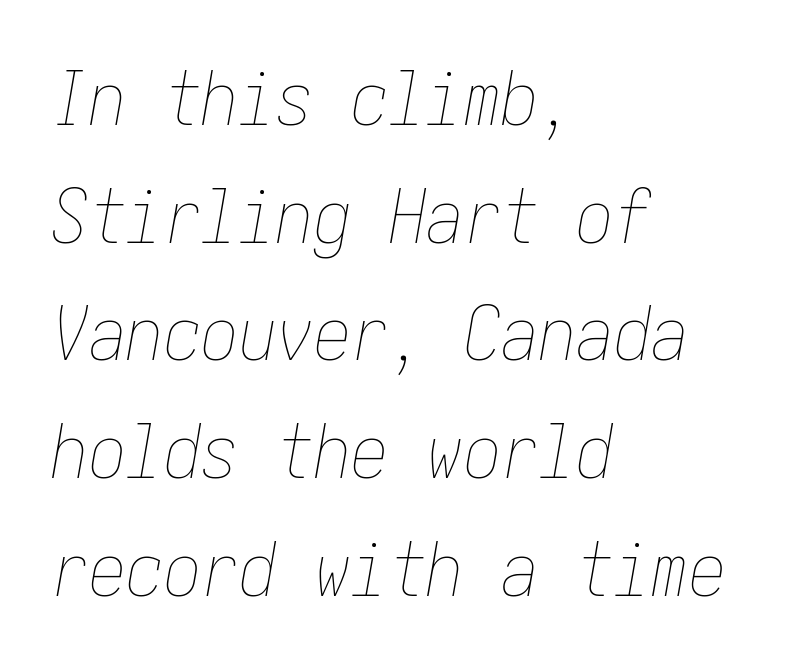
Q: Is the text bold? A: No.
Q: Is the text italic (slanted)? A: Yes, it leans right by about 10 degrees.
Q: Is the text underlined? A: No.
Q: How is the paragraph aligned? A: Left-aligned.
Q: Is the spacing between letters normal or unusually wide? A: Normal.
Q: Is the spacing between lines tight, normal or loose? A: Normal.
Q: Width (condensed, normal, or wide)? A: Condensed.
Q: Stroke contrast? A: Low.
Q: x-height? A: Medium.
